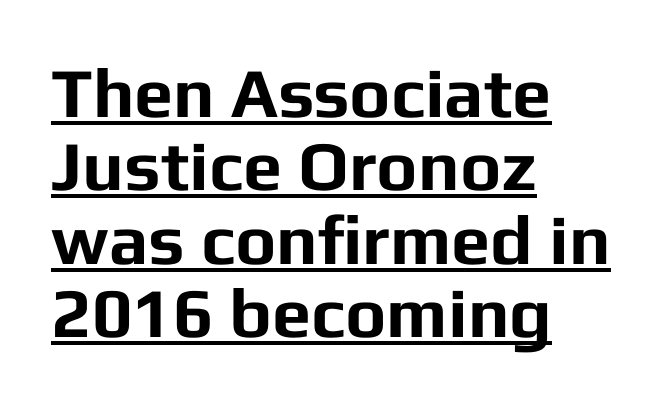
Q: Is the text bold? A: Yes.
Q: Is the text italic (slanted)? A: No, it is upright.
Q: Is the typeface a serif or a sans-serif typeface? A: Sans-serif.
Q: Is the text underlined? A: Yes.
Q: How is the paragraph aligned? A: Left-aligned.
Q: Is the spacing between letters normal or unusually wide? A: Normal.
Q: Is the spacing between lines tight, normal or loose? A: Tight.
Q: Width (condensed, normal, or wide)? A: Normal.
Q: Stroke contrast? A: Low.
Q: x-height? A: Medium.
Q: Monospaced? A: No.
